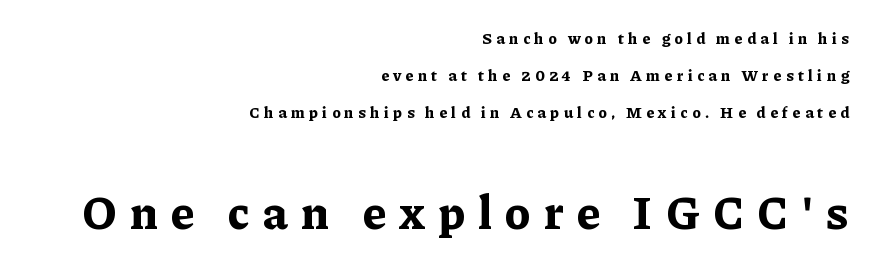
Q: Is the text bold? A: Yes.
Q: Is the text italic (slanted)? A: No, it is upright.
Q: Is the typeface a serif or a sans-serif typeface? A: Serif.
Q: Is the text underlined? A: No.
Q: How is the paragraph aligned? A: Right-aligned.
Q: Is the spacing between letters normal or unusually wide? A: Unusually wide.
Q: Is the spacing between lines tight, normal or loose? A: Loose.
Q: Which block of text is set in a larger size, the first (top) or the second (bottom)? A: The second (bottom) one.
Q: Width (condensed, normal, or wide)? A: Normal.
Q: Stroke contrast? A: Low.
Q: x-height? A: Medium.
Q: Monospaced? A: No.
